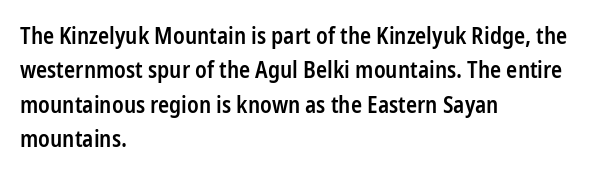
Q: Is the text bold? A: Semi-bold.
Q: Is the text italic (slanted)? A: No, it is upright.
Q: Is the text underlined? A: No.
Q: How is the paragraph aligned? A: Left-aligned.
Q: Is the spacing between letters normal or unusually wide? A: Normal.
Q: Is the spacing between lines tight, normal or loose? A: Normal.
